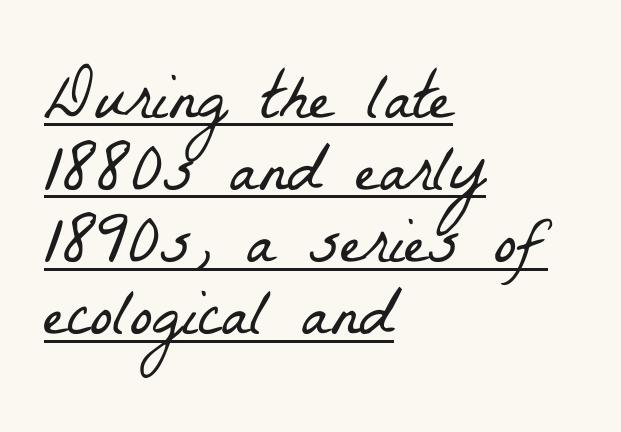
Q: Is the text bold? A: No.
Q: Is the typeface a serif or a sans-serif typeface? A: Serif.
Q: Is the text underlined? A: Yes.
Q: How is the paragraph aligned? A: Left-aligned.
Q: Is the spacing between letters normal or unusually wide? A: Normal.
Q: Is the spacing between lines tight, normal or loose? A: Tight.
Q: Width (condensed, normal, or wide)? A: Condensed.
Q: Stroke contrast? A: Low.
Q: x-height? A: Medium.
Q: Monospaced? A: No.
